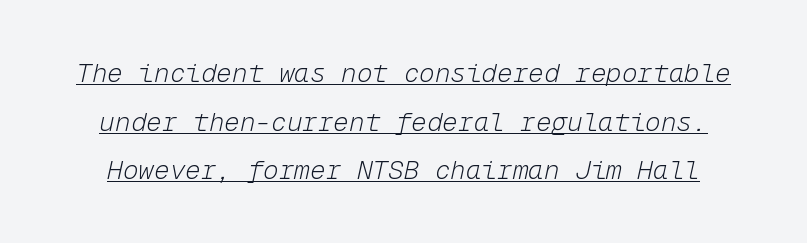
Ink coverage per letter is moderate at most. The passage shown has conventional tracking throughout. Is there an underline? Yes — a line sits under the letters. The letters are slanted; this is an italic face.
